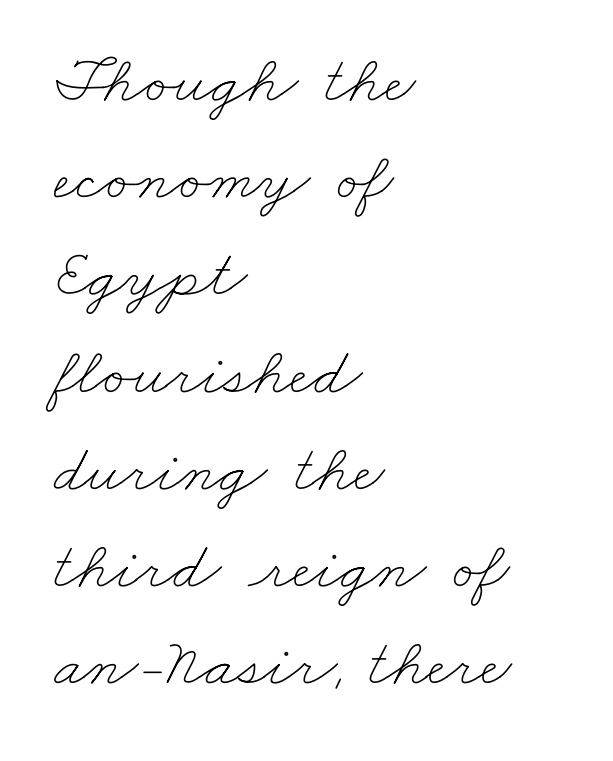
{"bold": "no", "weight": "thin", "width": "wide", "stroke_contrast": "low", "x_height": "small", "monospaced": "no", "underline": "no", "align": "left", "line_spacing": "normal", "line_spacing_ratio": 1.43, "letter_spacing": "normal", "letter_spacing_em": 0.0, "glyph_px": 68}
